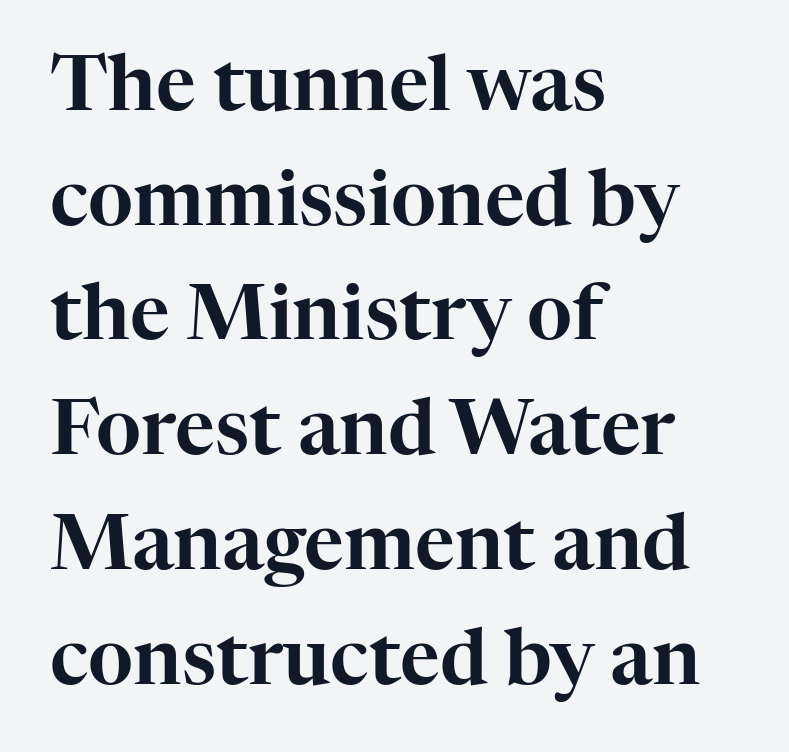
Proportional: the letters do not fall into vertical columns. Typeset ragged right — the left edge is the straight one. The lettering stays uniformly vertical, giving the passage a roman look. Observe the ordinary spacing: letters are neighbours, not strangers. Summary of vertical rhythm: regular, with standard interline spacing. Classification — serif.
